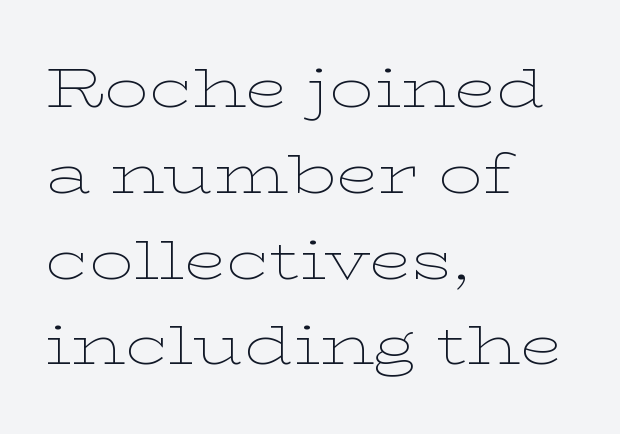
{"serif": "yes", "italic": "no", "bold": "no", "weight": "thin", "width": "wide", "stroke_contrast": "low", "x_height": "medium", "monospaced": "no", "underline": "no", "align": "left", "line_spacing": "normal", "line_spacing_ratio": 1.56, "letter_spacing": "normal", "letter_spacing_em": 0.0, "glyph_px": 55}
